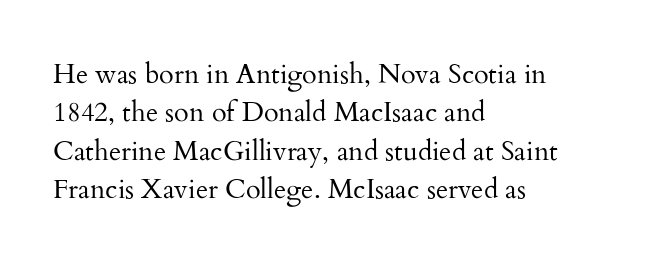
Every row of glyphs begins at an identical x-position on the left. A roman cut, with each character standing at attention. Does the leading feel generous? No, just average. The tracking reads as untouched default to a designer's eye.
